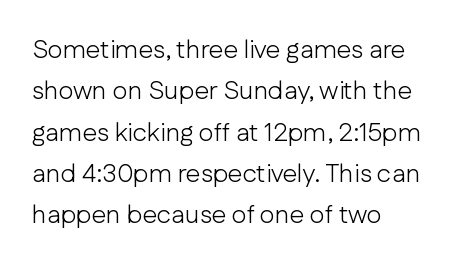
Q: Is the text bold? A: No.
Q: Is the text italic (slanted)? A: No, it is upright.
Q: Is the text underlined? A: No.
Q: How is the paragraph aligned? A: Left-aligned.
Q: Is the spacing between letters normal or unusually wide? A: Normal.
Q: Is the spacing between lines tight, normal or loose? A: Normal.
